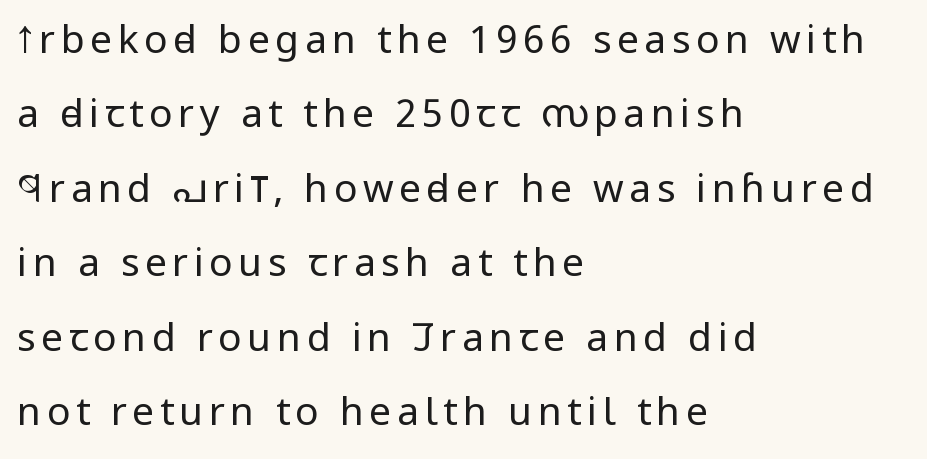
Q: Is the text bold? A: No.
Q: Is the text italic (slanted)? A: No, it is upright.
Q: Is the typeface a serif or a sans-serif typeface? A: Sans-serif.
Q: Is the text underlined? A: No.
Q: How is the paragraph aligned? A: Left-aligned.
Q: Is the spacing between lines tight, normal or loose? A: Loose.
Q: Width (condensed, normal, or wide)? A: Condensed.
Q: Stroke contrast? A: Low.
Q: x-height? A: Large.
Q: Monospaced? A: No.
